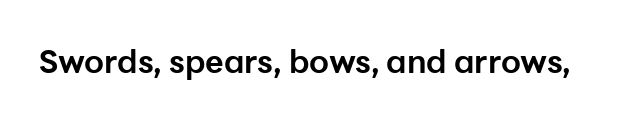
{"serif": "no", "italic": "no", "bold": "yes", "weight": "bold", "width": "normal", "stroke_contrast": "low", "x_height": "medium", "monospaced": "no", "underline": "no", "letter_spacing": "normal", "letter_spacing_em": 0.0, "glyph_px": 32}
